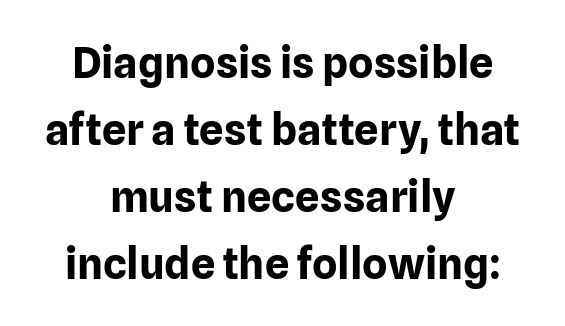
The block of text has a typical density, with ordinary space between rows. The rendering uses a bold face; every stroke is thick and dark. Plain, unruled lines of type. These lines are rendered in a variable-pitch font. Observe the ordinary spacing: letters are neighbours, not strangers. The characters display no serif detailing; their extremities are plain.
